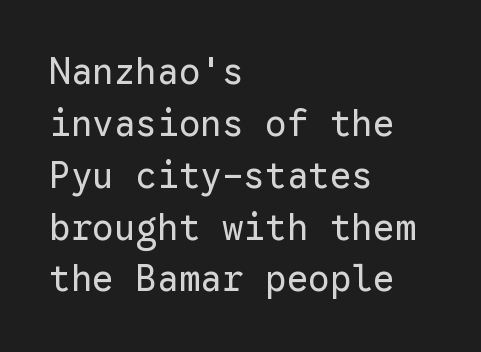
{"serif": "no", "italic": "no", "bold": "no", "weight": "regular", "width": "normal", "stroke_contrast": "low", "x_height": "medium", "monospaced": "yes", "underline": "no", "align": "left", "line_spacing": "normal", "line_spacing_ratio": 1.44, "letter_spacing": "normal", "letter_spacing_em": 0.0, "glyph_px": 36}
